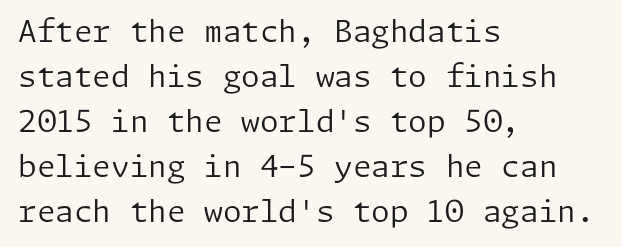
No chunkiness to these letters — they're not bold. The words here are not underlined. Nobody touched the tracking dial on this one. The rendering anchors every line to the left-hand side. Examine the stroke ends and you'll find no serifs. It's the straight-up-and-down kind of type.
